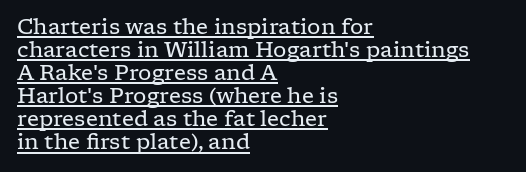
The image shows 21 px text type, upright; set left-aligned, tight line spacing (1.1x), normal letter spacing, underlined.
